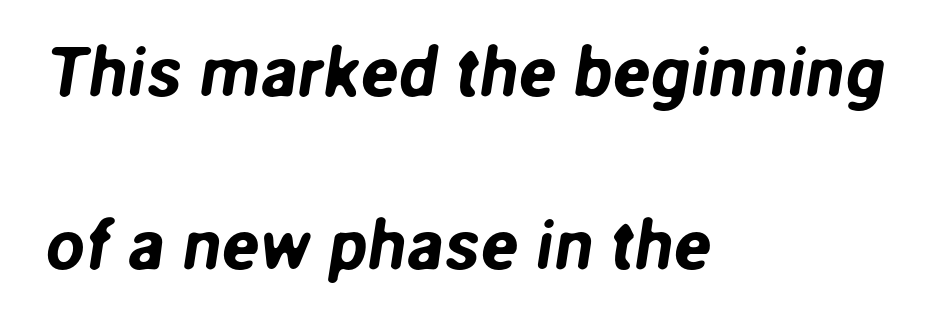
Students, note that the glyphs here touch the page at normal intervals. One glance says open: line gaps are wider than usual. Character widths vary here, with narrow letters taking less room than wide ones. The face used here is a sans, in the tradition of grotesques and geometrics. The lines are quadded left.
